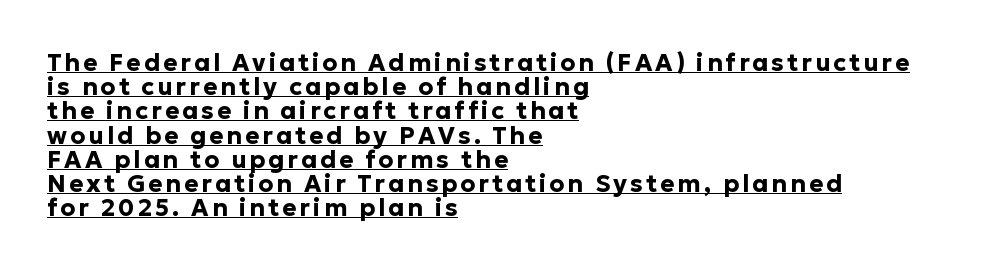
The image shows 24 px bold type, upright; set left-aligned, tight line spacing (1.01x), underlined.
